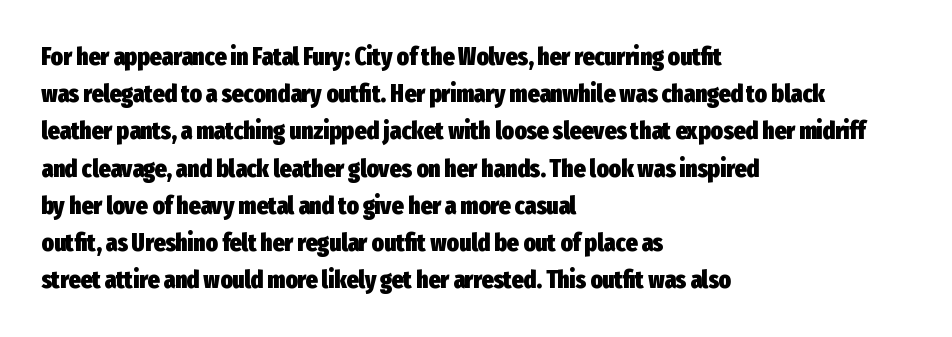
Q: Is the text bold? A: Yes.
Q: Is the text italic (slanted)? A: No, it is upright.
Q: Is the text underlined? A: No.
Q: How is the paragraph aligned? A: Left-aligned.
Q: Is the spacing between letters normal or unusually wide? A: Normal.
Q: Is the spacing between lines tight, normal or loose? A: Normal.
